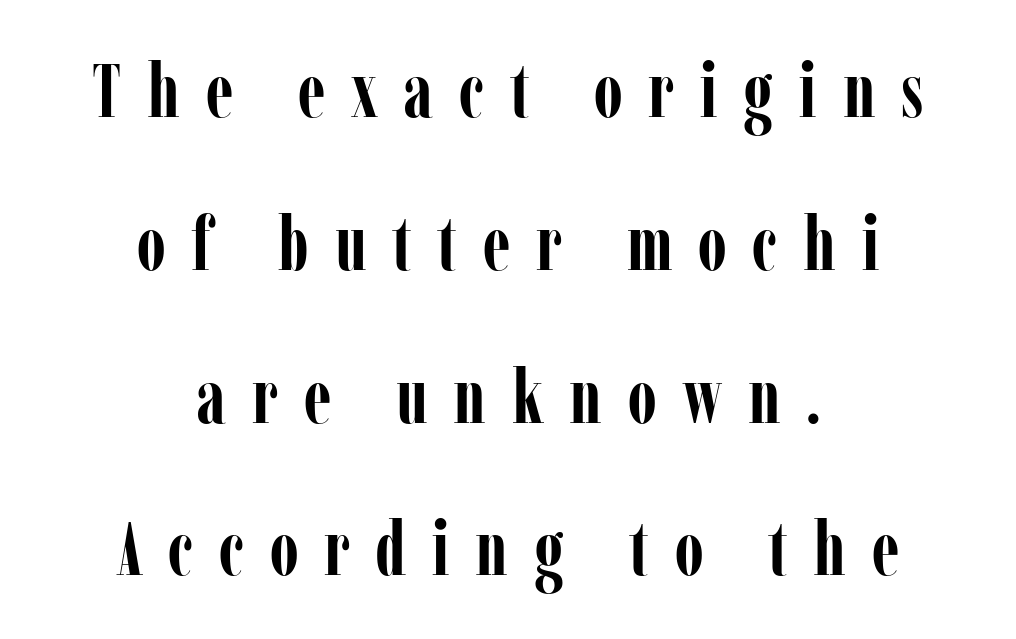
Q: Is the text bold? A: Yes.
Q: Is the text italic (slanted)? A: No, it is upright.
Q: Is the typeface a serif or a sans-serif typeface? A: Serif.
Q: Is the text underlined? A: No.
Q: How is the paragraph aligned? A: Centered.
Q: Is the spacing between letters normal or unusually wide? A: Unusually wide.
Q: Is the spacing between lines tight, normal or loose? A: Loose.
Q: Width (condensed, normal, or wide)? A: Condensed.
Q: Stroke contrast? A: Low.
Q: x-height? A: Medium.
Q: Monospaced? A: No.
